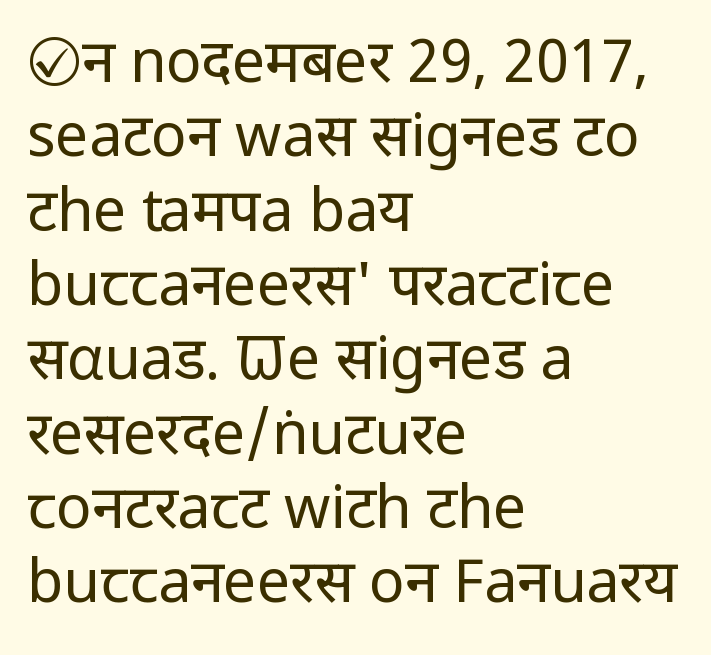
{"serif": "no", "italic": "no", "bold": "no", "weight": "regular", "width": "condensed", "stroke_contrast": "low", "x_height": "large", "monospaced": "no", "underline": "no", "align": "left", "line_spacing": "normal", "line_spacing_ratio": 1.26, "letter_spacing": "normal", "letter_spacing_em": 0.0, "glyph_px": 59}
